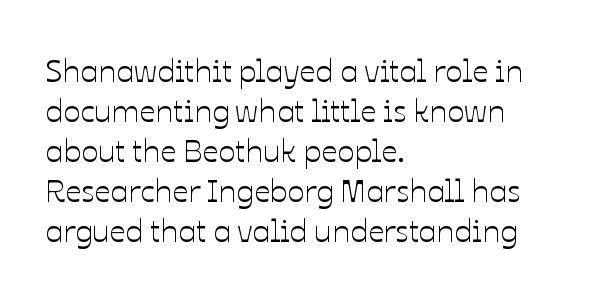
{"italic": "no", "width": "normal", "stroke_contrast": "low", "x_height": "medium", "monospaced": "no", "underline": "no", "align": "left", "line_spacing": "normal", "line_spacing_ratio": 1.25, "letter_spacing": "normal", "letter_spacing_em": 0.0, "glyph_px": 32}
